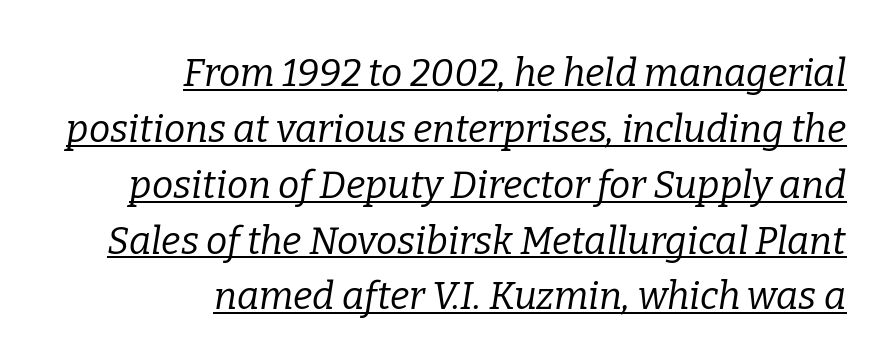
The image shows 38 px regular-weight serif type, italic (leaning right); set right-aligned, normal line spacing (1.47x), normal letter spacing, underlined; low stroke contrast and a medium x-height.
